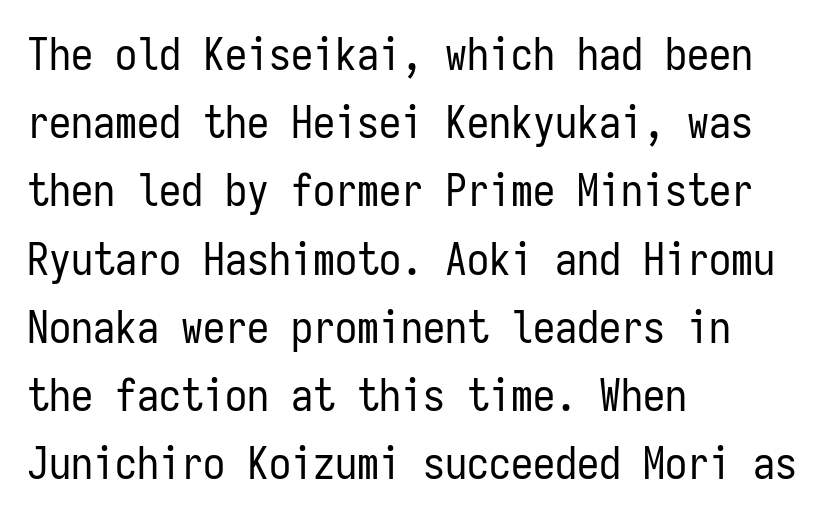
Q: Is the text bold? A: No.
Q: Is the text italic (slanted)? A: No, it is upright.
Q: Is the typeface a serif or a sans-serif typeface? A: Sans-serif.
Q: Is the text underlined? A: No.
Q: How is the paragraph aligned? A: Left-aligned.
Q: Is the spacing between letters normal or unusually wide? A: Normal.
Q: Is the spacing between lines tight, normal or loose? A: Normal.
Q: Width (condensed, normal, or wide)? A: Condensed.
Q: Stroke contrast? A: Low.
Q: x-height? A: Medium.
Q: Monospaced? A: Yes.
